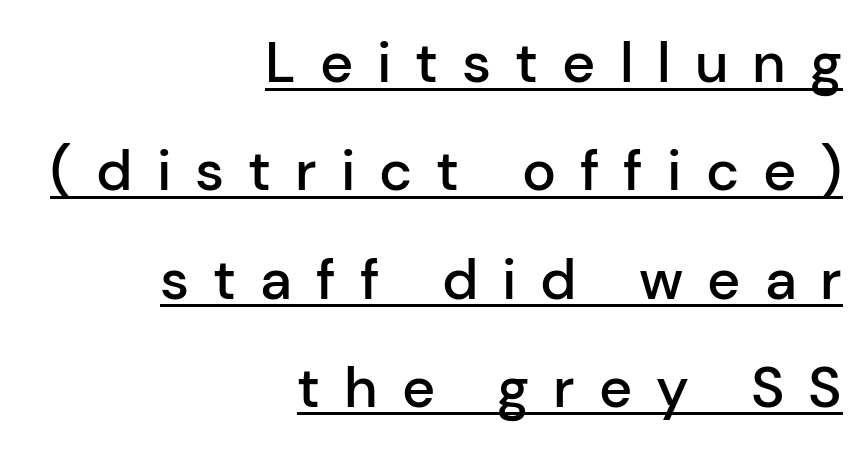
The image shows 57 px semibold sans-serif type, upright; set right-aligned, loose line spacing (1.9x), unusually wide letter spacing (+0.42 em), underlined; low stroke contrast and a medium x-height.
